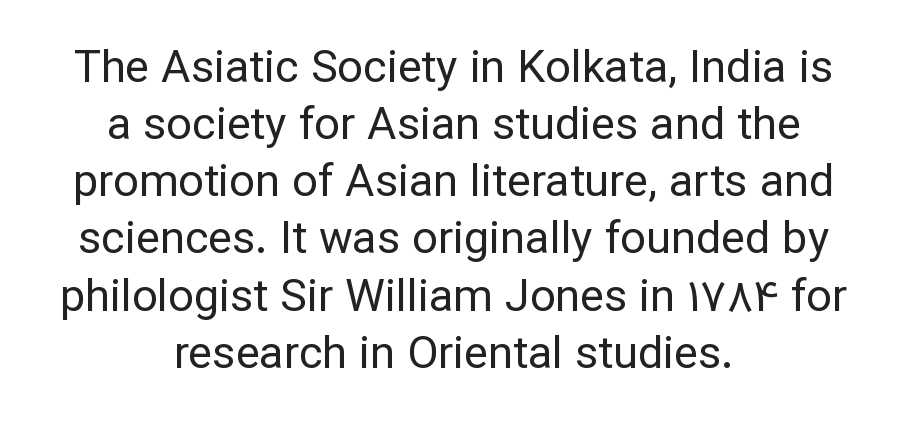
The image shows 45 px regular-weight sans-serif type, upright; set centered, normal line spacing (1.27x), normal letter spacing, not underlined; low stroke contrast and a medium x-height.
